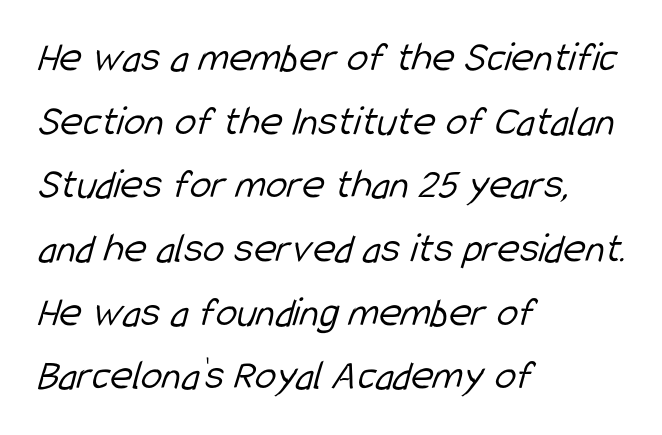
{"serif": "no", "bold": "no", "weight": "light", "width": "condensed", "stroke_contrast": "low", "x_height": "medium", "monospaced": "no", "underline": "no", "align": "left", "line_spacing": "normal", "line_spacing_ratio": 1.48, "letter_spacing": "normal", "letter_spacing_em": 0.0, "glyph_px": 43}
